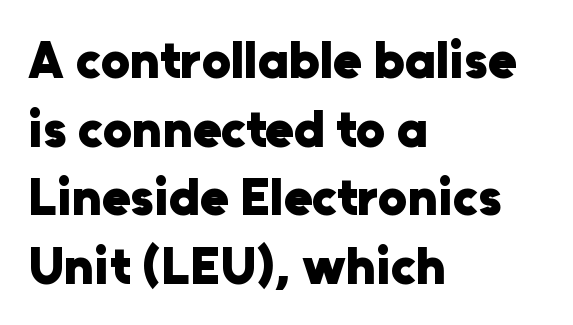
The image shows 52 px heavy sans-serif type, upright; set left-aligned, normal line spacing (1.32x), normal letter spacing, not underlined; low stroke contrast and a medium x-height.
